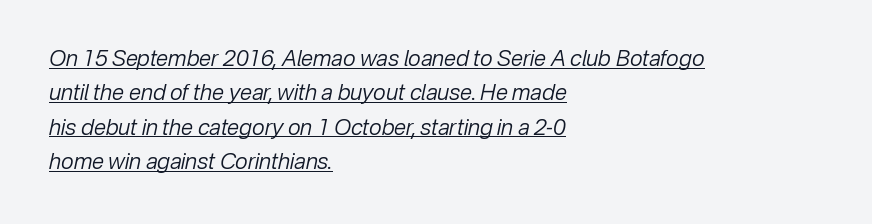
Q: Is the text bold? A: No.
Q: Is the text italic (slanted)? A: Yes, it leans right by about 12 degrees.
Q: Is the text underlined? A: Yes.
Q: How is the paragraph aligned? A: Left-aligned.
Q: Is the spacing between letters normal or unusually wide? A: Normal.
Q: Is the spacing between lines tight, normal or loose? A: Normal.
